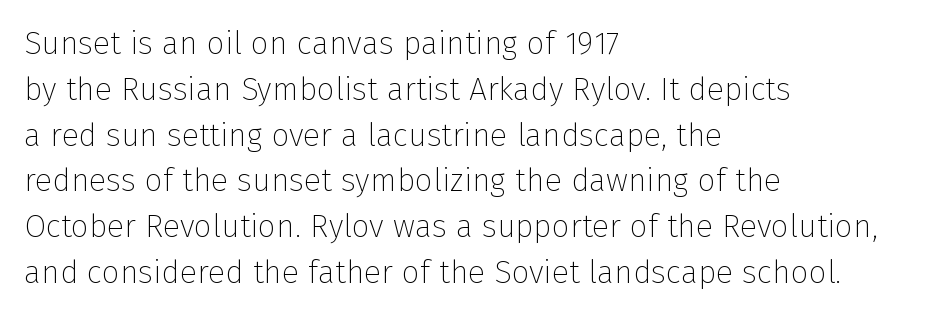
{"serif": "no", "italic": "no", "bold": "no", "weight": "thin", "width": "normal", "stroke_contrast": "low", "x_height": "medium", "monospaced": "no", "underline": "no", "align": "left", "line_spacing": "normal", "line_spacing_ratio": 1.43, "letter_spacing": "normal", "letter_spacing_em": 0.0, "glyph_px": 32}
